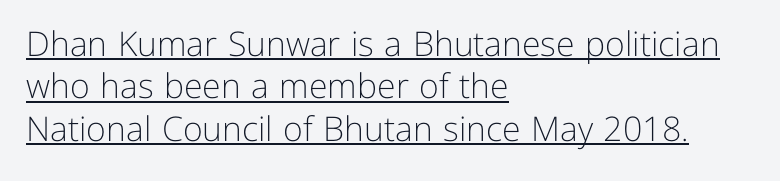
In terms of letterform style, serifs are entirely absent. A baseline rule has been typeset under these characters. Default kerning and tracking; the words read as compact shapes. The type sits square on the baseline with zero lean. Caption: multi-line text, flush left, ragged right. Summary of weight: not heavy and not bold.
